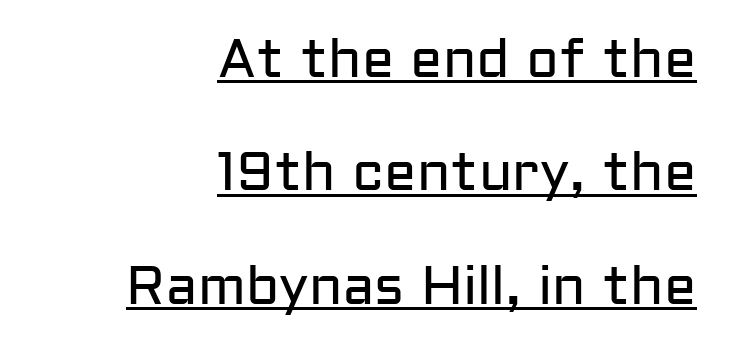
{"serif": "no", "italic": "no", "bold": "no", "weight": "regular", "width": "normal", "stroke_contrast": "low", "x_height": "medium", "monospaced": "no", "underline": "yes", "align": "right", "line_spacing": "loose", "line_spacing_ratio": 2.1, "letter_spacing": "normal", "letter_spacing_em": 0.0, "glyph_px": 54}
